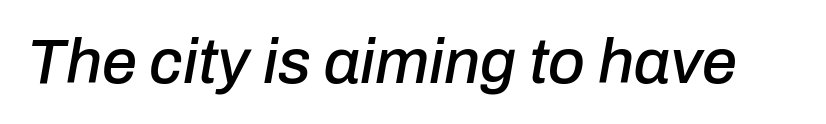
{"italic": "yes", "lean": "right", "slant_degrees": 10, "width": "normal", "stroke_contrast": "low", "x_height": "medium", "monospaced": "no", "underline": "no", "letter_spacing": "normal", "letter_spacing_em": 0.0, "glyph_px": 63}
